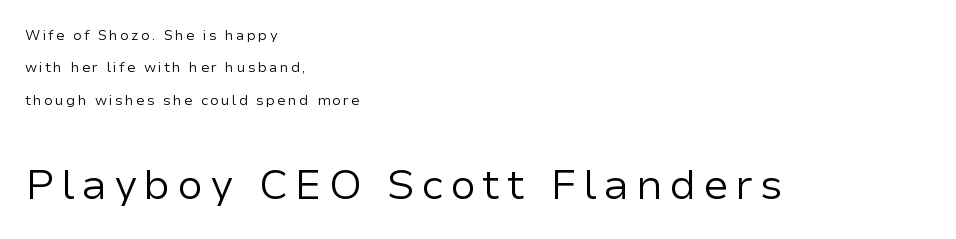
{"serif": "no", "italic": "no", "bold": "no", "weight": "regular", "width": "normal", "stroke_contrast": "low", "x_height": "medium", "monospaced": "no", "underline": "no", "align": "left", "line_spacing": "loose", "line_spacing_ratio": 2.31, "larger_block": "second", "size_ratio": 3.0, "glyph_px": 42}
